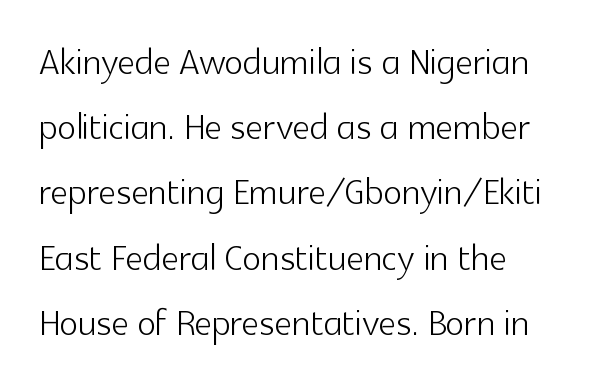
The image shows 49 px light sans-serif type, upright; set left-aligned, normal line spacing (1.33x), normal letter spacing, not underlined; a medium x-height.
